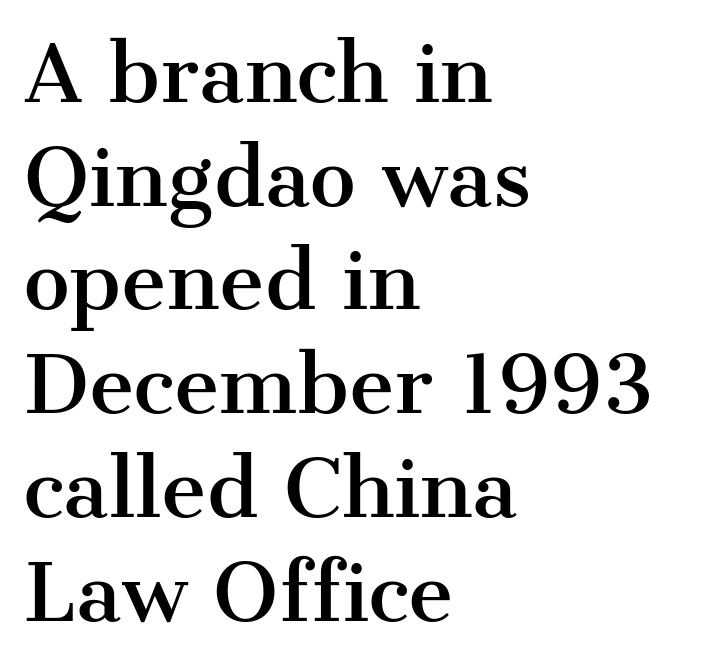
The image shows 78 px serif type, upright; set left-aligned, normal line spacing (1.33x), normal letter spacing, not underlined; medium stroke contrast and a medium x-height.
